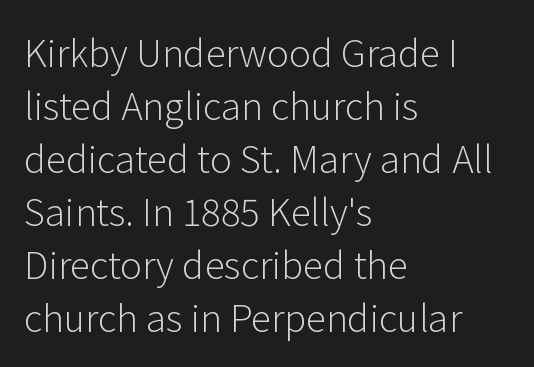
{"serif": "no", "italic": "no", "bold": "no", "weight": "light", "width": "normal", "stroke_contrast": "low", "x_height": "medium", "monospaced": "no", "underline": "no", "align": "left", "line_spacing": "normal", "line_spacing_ratio": 1.43, "letter_spacing": "normal", "letter_spacing_em": 0.0, "glyph_px": 37}
